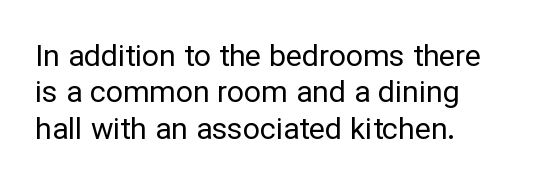
Do the characters align in a grid? No, the font is proportional. Do the letters lean? They stand straight. Alignment: flush left. Glyph-to-glyph distance matches everyday printed text. The passage shown is typeset with a sans-serif family.
